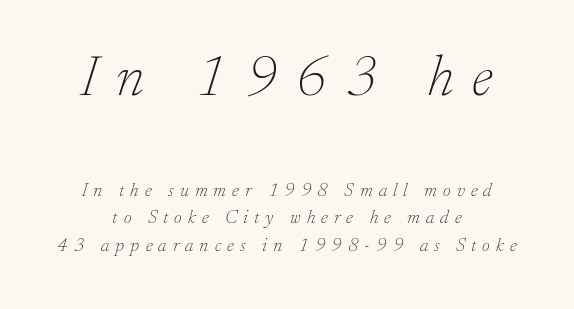
{"serif": "yes", "italic": "yes", "lean": "right", "slant_degrees": 17, "bold": "no", "weight": "thin", "width": "normal", "stroke_contrast": "low", "x_height": "small", "monospaced": "no", "underline": "no", "align": "center", "line_spacing": "normal", "line_spacing_ratio": 1.44, "letter_spacing": "wide", "letter_spacing_em": 0.32, "larger_block": "first", "size_ratio": 3.05, "glyph_px": 58}
